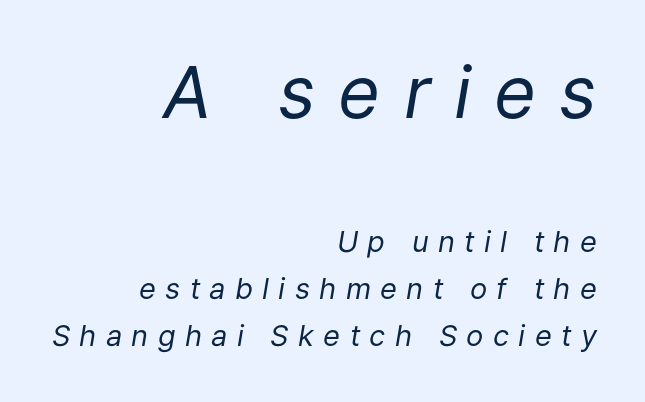
The image shows 72 px regular-weight type, italic (leaning right); set right-aligned, normal line spacing (1.63x), unusually wide letter spacing (+0.32 em), not underlined; the first (top) block is 2.48x larger; low stroke contrast and a medium x-height.
